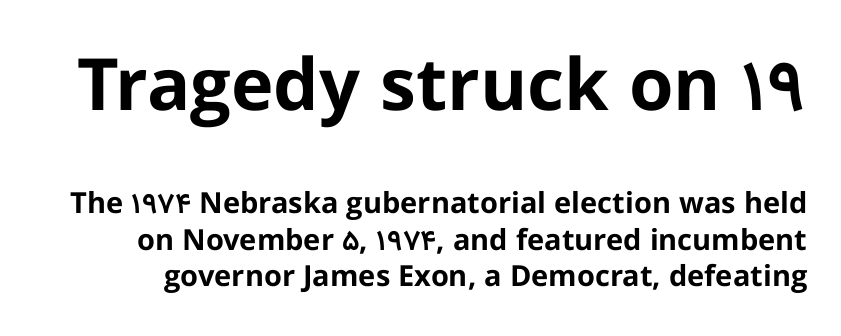
Q: Is the text bold? A: Yes.
Q: Is the text italic (slanted)? A: No, it is upright.
Q: Is the typeface a serif or a sans-serif typeface? A: Sans-serif.
Q: Is the text underlined? A: No.
Q: Is the spacing between letters normal or unusually wide? A: Normal.
Q: Is the spacing between lines tight, normal or loose? A: Normal.
Q: Which block of text is set in a larger size, the first (top) or the second (bottom)? A: The first (top) one.
Q: Width (condensed, normal, or wide)? A: Normal.
Q: Stroke contrast? A: Low.
Q: x-height? A: Medium.
Q: Monospaced? A: No.
